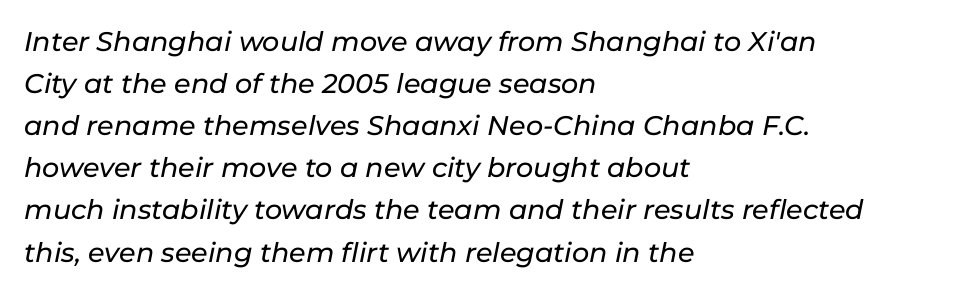
The image shows 27 px text type, italic (leaning right); set left-aligned, normal line spacing (1.56x), normal letter spacing, not underlined.
